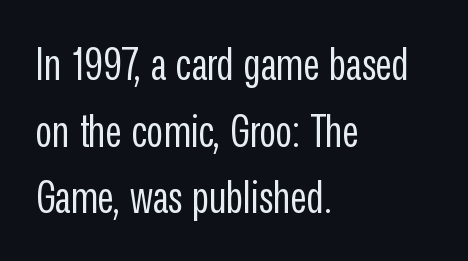
{"serif": "no", "italic": "no", "bold": "no", "weight": "regular", "width": "condensed", "stroke_contrast": "low", "x_height": "medium", "monospaced": "no", "underline": "no", "align": "left", "line_spacing": "normal", "line_spacing_ratio": 1.48, "letter_spacing": "normal", "letter_spacing_em": 0.0, "glyph_px": 45}
